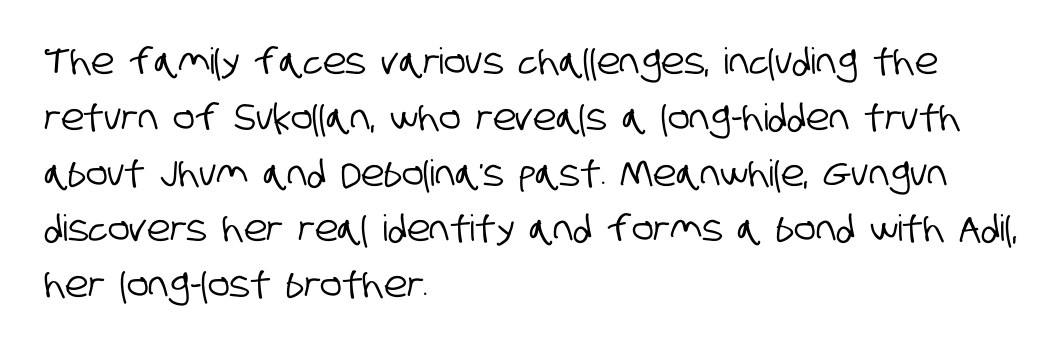
The image shows 36 px condensed sans-serif type; set left-aligned, normal line spacing (1.55x), normal letter spacing, not underlined; low stroke contrast and a large x-height.
